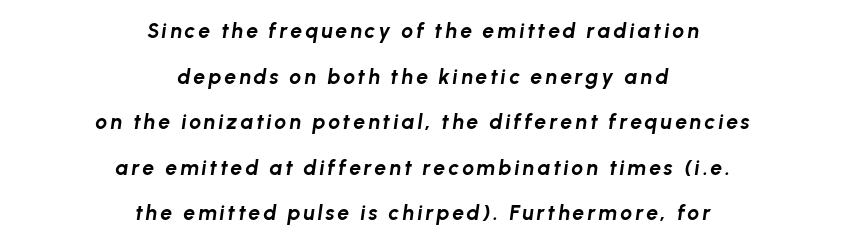
The image shows 21 px bold type, italic (leaning right); set centered, loose line spacing (2.17x), not underlined.
